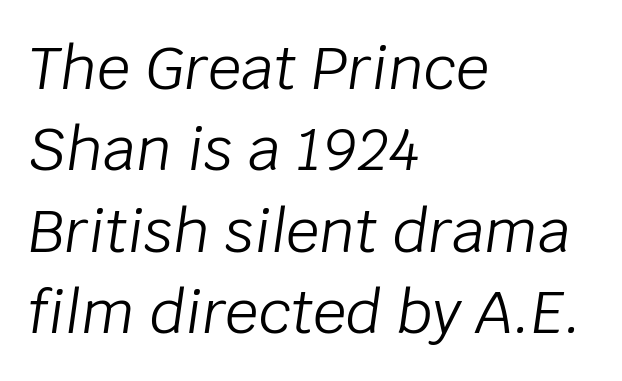
Q: Is the text bold? A: No.
Q: Is the text italic (slanted)? A: Yes, it leans right by about 8 degrees.
Q: Is the text underlined? A: No.
Q: How is the paragraph aligned? A: Left-aligned.
Q: Is the spacing between letters normal or unusually wide? A: Normal.
Q: Is the spacing between lines tight, normal or loose? A: Normal.
Q: Width (condensed, normal, or wide)? A: Normal.
Q: Stroke contrast? A: Low.
Q: x-height? A: Large.
Q: Monospaced? A: No.
